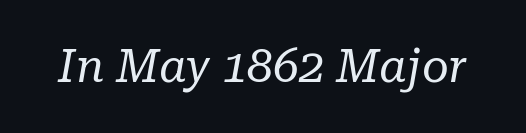
{"serif": "yes", "italic": "yes", "lean": "right", "slant_degrees": 10, "bold": "no", "weight": "regular", "width": "normal", "stroke_contrast": "low", "x_height": "medium", "monospaced": "no", "underline": "no", "letter_spacing": "normal", "letter_spacing_em": 0.0, "glyph_px": 46}
